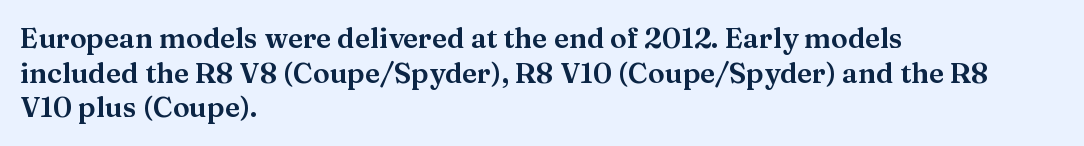
The image shows 28 px wide serif type, upright; set left-aligned, line spacing 1.24x, normal letter spacing, not underlined; medium stroke contrast and a medium x-height.
